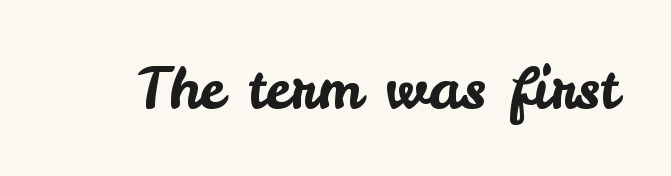
{"serif": "no", "width": "normal", "stroke_contrast": "low", "x_height": "small", "monospaced": "no", "underline": "no", "letter_spacing": "normal", "letter_spacing_em": 0.0, "glyph_px": 58}
